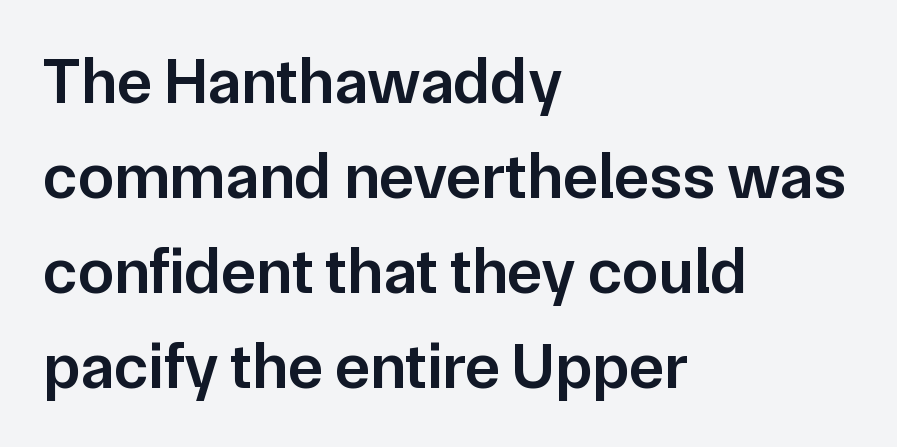
Decoration check: the copy has no underline. Students, note that the glyphs here touch the page at normal intervals. The compositor pushed each line to the left boundary. The font family rendered here belongs to the sans-serif group.
